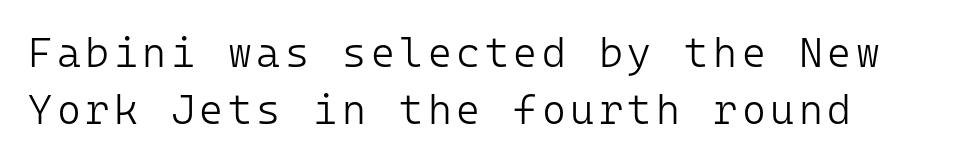
The image shows 41 px light sans-serif type, upright, monospaced; set normal line spacing (1.39x), not underlined; low stroke contrast and a medium x-height.
